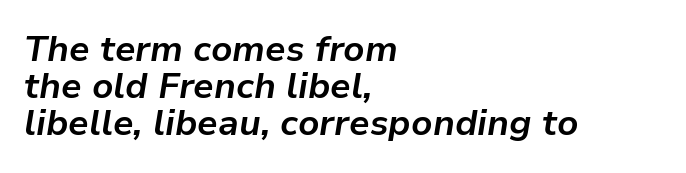
{"italic": "yes", "lean": "right", "slant_degrees": 9, "bold": "yes", "weight": "bold", "width": "normal", "stroke_contrast": "low", "x_height": "medium", "monospaced": "no", "underline": "no", "align": "left", "line_spacing": "tight", "line_spacing_ratio": 1.03, "letter_spacing": "normal", "letter_spacing_em": 0.0, "glyph_px": 36}
